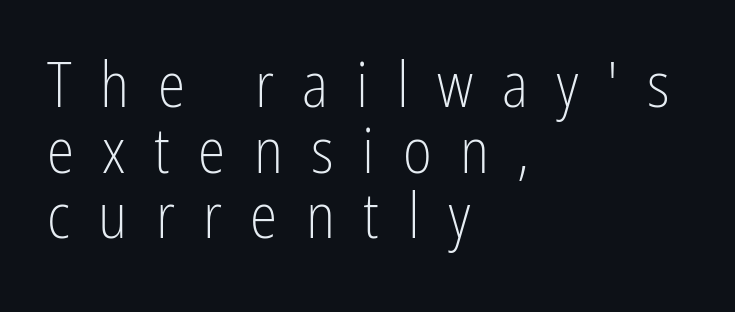
Q: Is the text bold? A: No.
Q: Is the text italic (slanted)? A: No, it is upright.
Q: Is the typeface a serif or a sans-serif typeface? A: Sans-serif.
Q: Is the text underlined? A: No.
Q: How is the paragraph aligned? A: Left-aligned.
Q: Is the spacing between letters normal or unusually wide? A: Unusually wide.
Q: Is the spacing between lines tight, normal or loose? A: Tight.
Q: Width (condensed, normal, or wide)? A: Condensed.
Q: Stroke contrast? A: Low.
Q: x-height? A: Medium.
Q: Monospaced? A: No.
